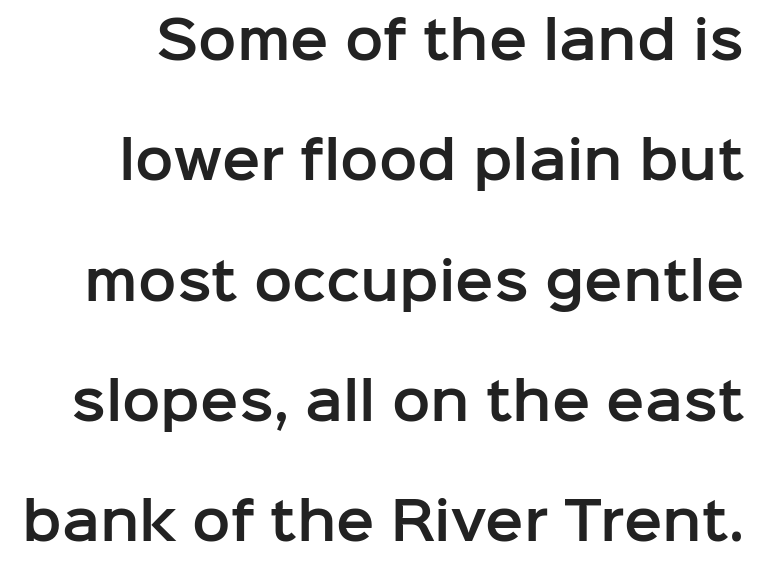
Upright lettering throughout. The tracking reads as untouched default to a designer's eye. The passage shown is typed in a proportional face where columns would drift. The font family rendered here belongs to the sans-serif group.
